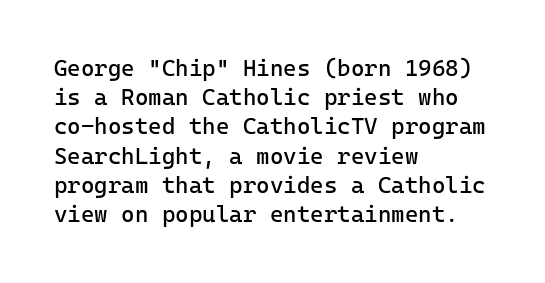
Nothing unusual about the tracking: characters are spaced as the font intends. Caption: multi-line text, flush left, ragged right. How would I describe the line gaps? Plain and ordinary. Unbolded letterforms with no extra heft.
